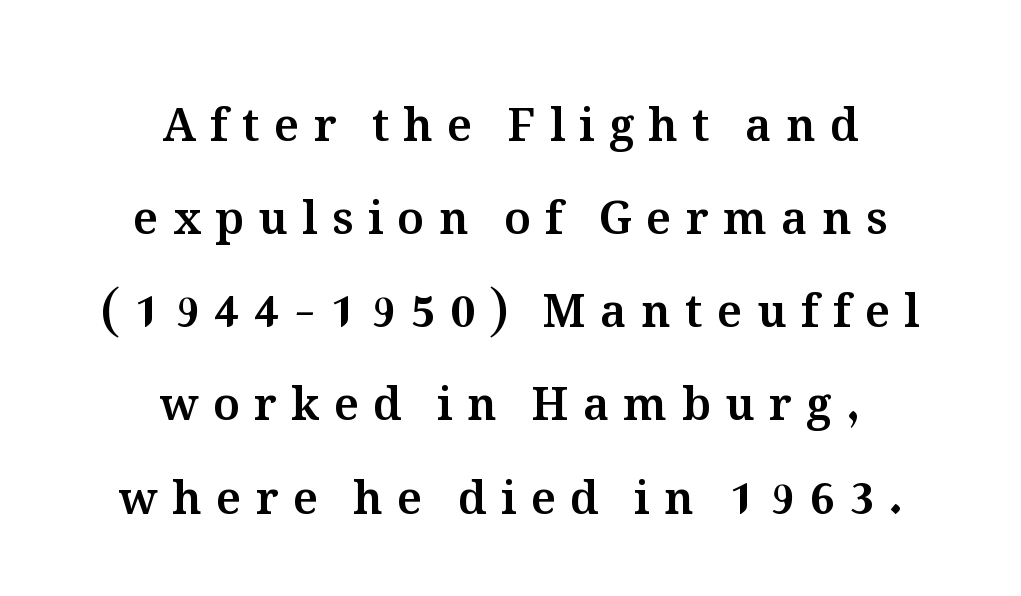
Students, observe: this is what heavily led, spacious text looks like. Decoration check: the copy has no underline. Looks like regular typesetting: each glyph gets only the width it needs. The type is letterspaced generously, with wide tracking. Is there any slant? The stems are plumb. The text block is weighted toward neither margin, spreading evenly from the middle.
